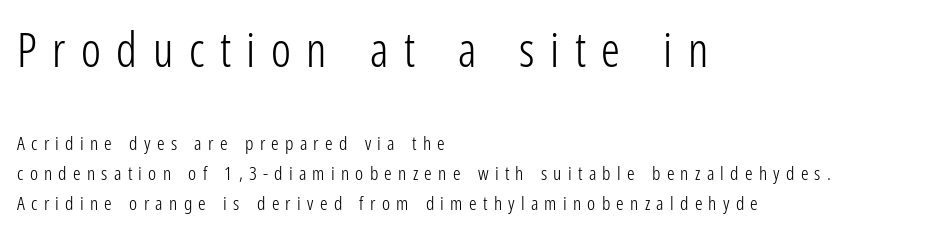
Q: Is the text bold? A: No.
Q: Is the text italic (slanted)? A: No, it is upright.
Q: Is the typeface a serif or a sans-serif typeface? A: Sans-serif.
Q: Is the text underlined? A: No.
Q: How is the paragraph aligned? A: Left-aligned.
Q: Is the spacing between letters normal or unusually wide? A: Unusually wide.
Q: Is the spacing between lines tight, normal or loose? A: Normal.
Q: Which block of text is set in a larger size, the first (top) or the second (bottom)? A: The first (top) one.
Q: Width (condensed, normal, or wide)? A: Condensed.
Q: Stroke contrast? A: Low.
Q: x-height? A: Medium.
Q: Monospaced? A: No.
